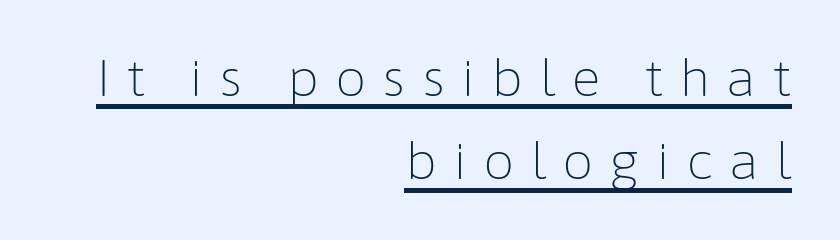
The image shows 50 px light sans-serif type, upright; set right-aligned, normal line spacing (1.67x), unusually wide letter spacing (+0.32 em), underlined; low stroke contrast and a medium x-height.
